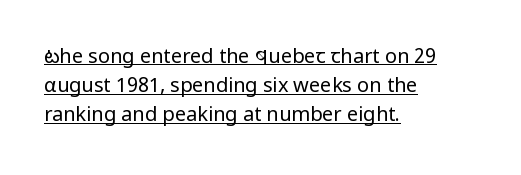
Q: Is the text bold? A: No.
Q: Is the text italic (slanted)? A: No, it is upright.
Q: Is the text underlined? A: Yes.
Q: How is the paragraph aligned? A: Left-aligned.
Q: Is the spacing between letters normal or unusually wide? A: Normal.
Q: Is the spacing between lines tight, normal or loose? A: Normal.
